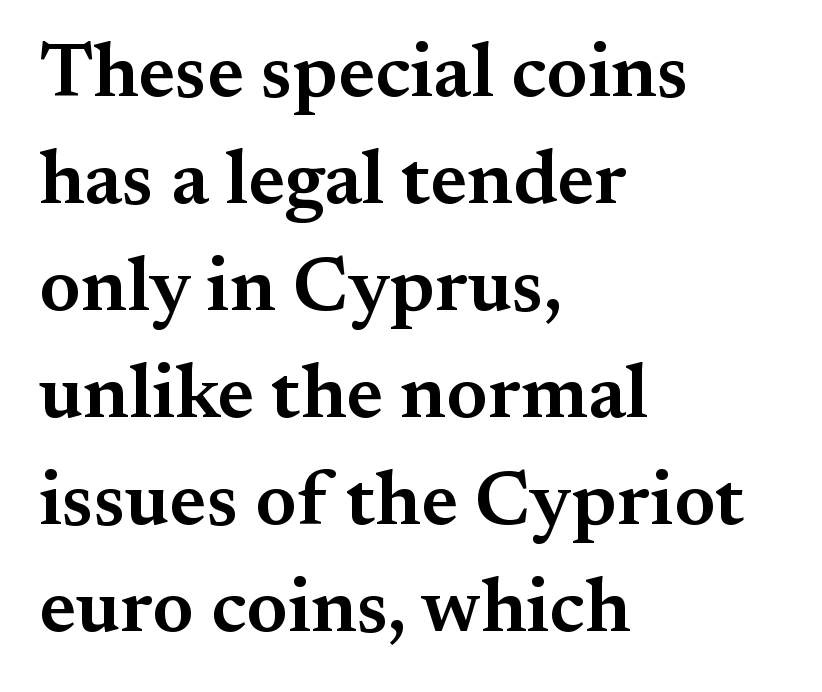
{"serif": "yes", "italic": "no", "bold": "semi", "weight": "semibold", "width": "normal", "stroke_contrast": "medium", "x_height": "small", "monospaced": "no", "underline": "no", "align": "left", "line_spacing": "normal", "line_spacing_ratio": 1.39, "letter_spacing": "normal", "letter_spacing_em": 0.0, "glyph_px": 77}
